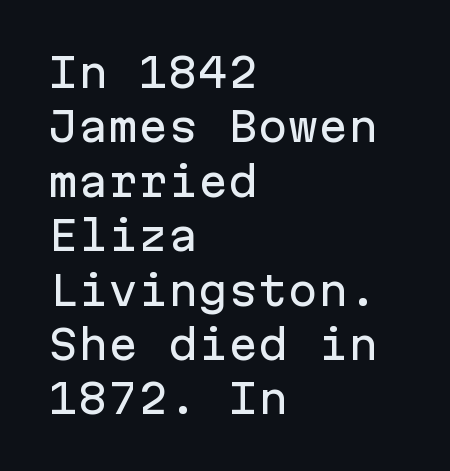
{"serif": "no", "italic": "no", "width": "normal", "stroke_contrast": "low", "x_height": "medium", "monospaced": "yes", "underline": "no", "align": "left", "line_spacing": "normal", "line_spacing_ratio": 1.36, "letter_spacing": "normal", "letter_spacing_em": 0.0, "glyph_px": 40}
